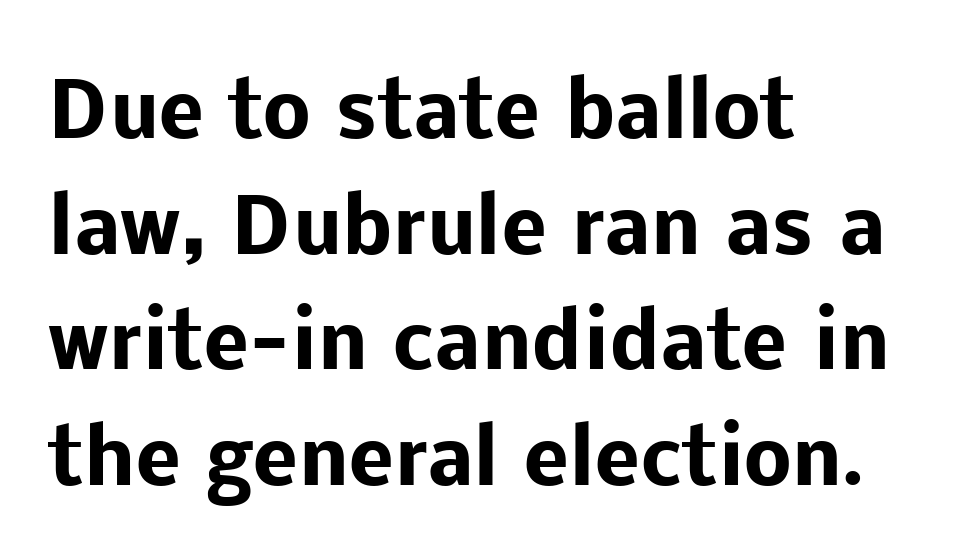
{"serif": "no", "italic": "no", "bold": "yes", "weight": "heavy", "width": "normal", "stroke_contrast": "low", "x_height": "medium", "monospaced": "no", "underline": "no", "align": "left", "line_spacing": "normal", "line_spacing_ratio": 1.52, "letter_spacing": "normal", "letter_spacing_em": 0.0, "glyph_px": 76}
